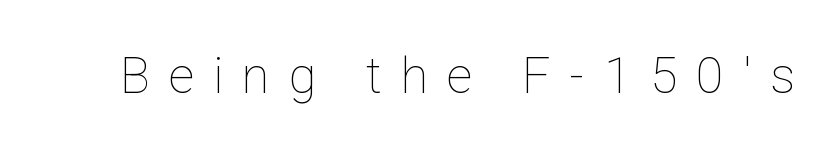
Q: Is the text bold? A: No.
Q: Is the text italic (slanted)? A: No, it is upright.
Q: Is the text underlined? A: No.
Q: Is the spacing between letters normal or unusually wide? A: Unusually wide.
Q: Width (condensed, normal, or wide)? A: Normal.
Q: Stroke contrast? A: Low.
Q: x-height? A: Medium.
Q: Monospaced? A: No.
